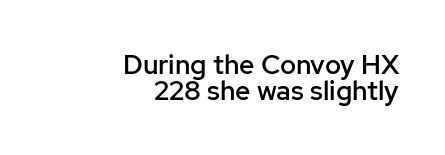
Q: Is the text bold? A: Semi-bold.
Q: Is the text italic (slanted)? A: No, it is upright.
Q: Is the text underlined? A: No.
Q: How is the paragraph aligned? A: Right-aligned.
Q: Is the spacing between letters normal or unusually wide? A: Normal.
Q: Is the spacing between lines tight, normal or loose? A: Tight.
